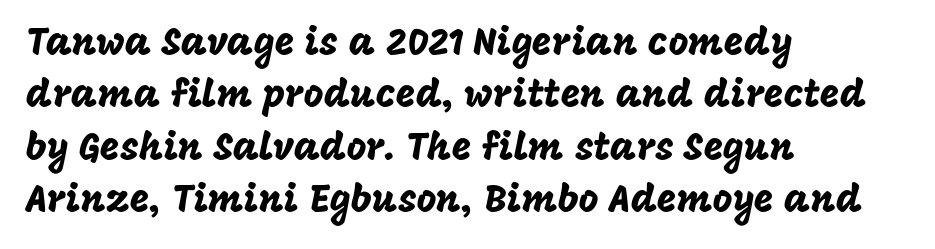
Q: Is the text italic (slanted)? A: Yes.
Q: Is the typeface a serif or a sans-serif typeface? A: Sans-serif.
Q: Is the text underlined? A: No.
Q: How is the paragraph aligned? A: Left-aligned.
Q: Is the spacing between letters normal or unusually wide? A: Normal.
Q: Is the spacing between lines tight, normal or loose? A: Normal.
Q: Width (condensed, normal, or wide)? A: Normal.
Q: Stroke contrast? A: Low.
Q: x-height? A: Large.
Q: Monospaced? A: No.
